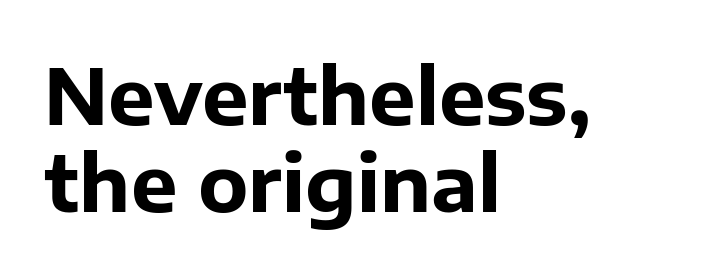
The image shows 78 px bold sans-serif type, upright; set left-aligned, tight line spacing (1.12x), normal letter spacing, not underlined; low stroke contrast and a medium x-height.
